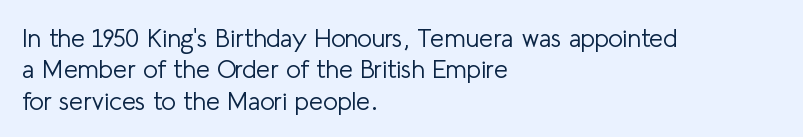
The image shows 25 px text type, upright; set left-aligned, normal line spacing (1.26x), normal letter spacing, not underlined.
